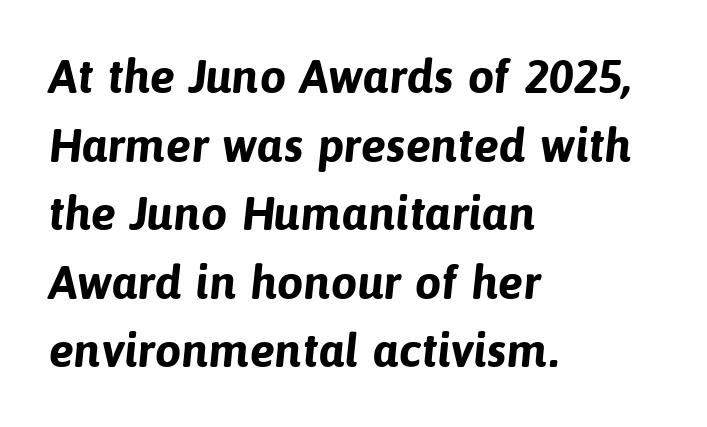
The image shows 47 px bold sans-serif type; set left-aligned, normal line spacing (1.46x), normal letter spacing, not underlined; low stroke contrast and a medium x-height.
